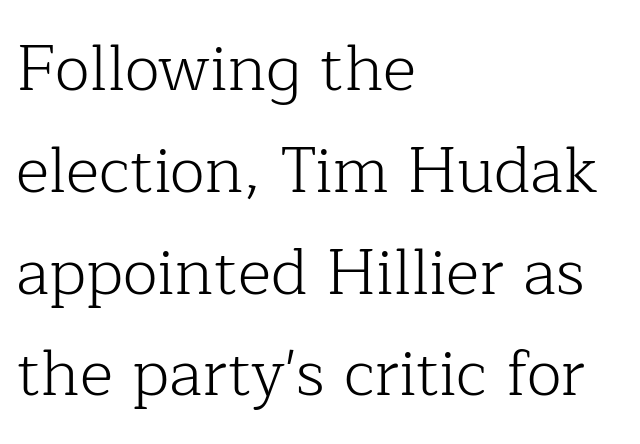
Q: Is the text bold? A: No.
Q: Is the text italic (slanted)? A: No, it is upright.
Q: Is the typeface a serif or a sans-serif typeface? A: Serif.
Q: Is the text underlined? A: No.
Q: How is the paragraph aligned? A: Left-aligned.
Q: Is the spacing between letters normal or unusually wide? A: Normal.
Q: Is the spacing between lines tight, normal or loose? A: Normal.
Q: Width (condensed, normal, or wide)? A: Normal.
Q: Stroke contrast? A: Low.
Q: x-height? A: Medium.
Q: Monospaced? A: No.
